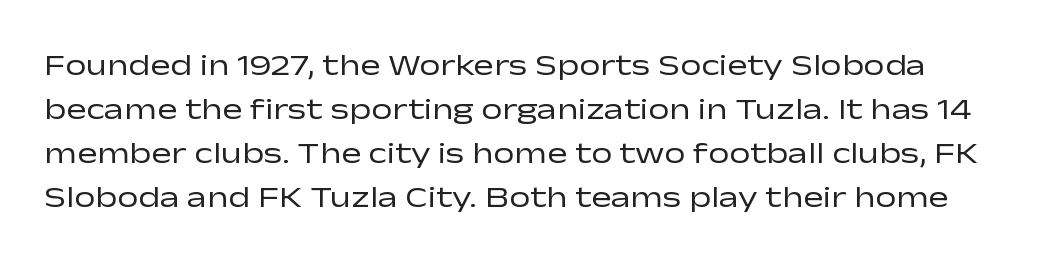
Q: Is the text bold? A: No.
Q: Is the text italic (slanted)? A: No, it is upright.
Q: Is the typeface a serif or a sans-serif typeface? A: Sans-serif.
Q: Is the text underlined? A: No.
Q: Is the spacing between letters normal or unusually wide? A: Normal.
Q: Is the spacing between lines tight, normal or loose? A: Normal.
Q: Width (condensed, normal, or wide)? A: Wide.
Q: Stroke contrast? A: Low.
Q: x-height? A: Medium.
Q: Monospaced? A: No.
